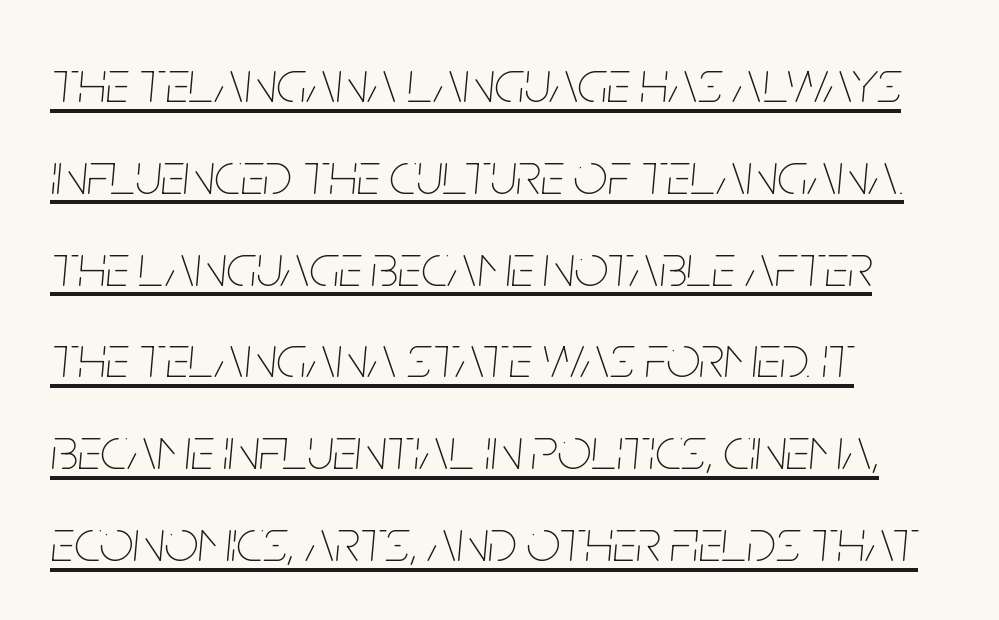
Ink coverage per letter is moderate at most. Vertical spacing — default. Each word holds together tightly as a unit, with standard inter-letter gaps. Slanted lettering throughout.
